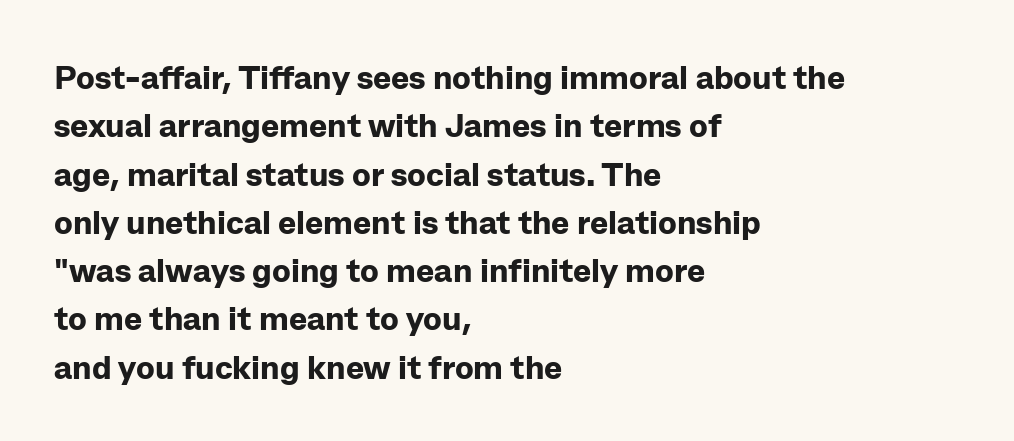
{"serif": "no", "italic": "no", "bold": "yes", "weight": "bold", "width": "normal", "stroke_contrast": "low", "x_height": "medium", "monospaced": "no", "underline": "no", "align": "left", "line_spacing": "normal", "line_spacing_ratio": 1.42, "letter_spacing": "normal", "letter_spacing_em": 0.0, "glyph_px": 34}
